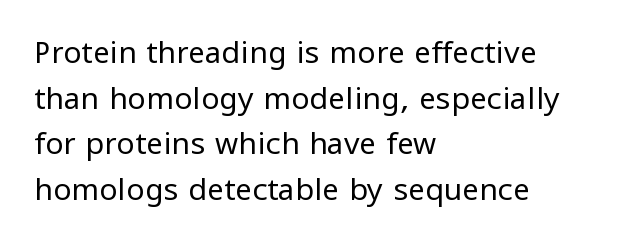
The image shows 30 px regular-weight sans-serif type, upright; set left-aligned, normal line spacing (1.52x), normal letter spacing, not underlined; low stroke contrast and a medium x-height.
